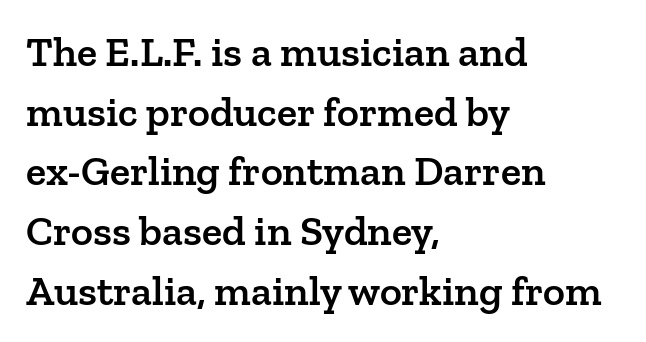
{"serif": "yes", "italic": "no", "bold": "semi", "weight": "semibold", "width": "normal", "stroke_contrast": "low", "x_height": "medium", "monospaced": "no", "underline": "no", "align": "left", "line_spacing": "normal", "line_spacing_ratio": 1.42, "letter_spacing": "normal", "letter_spacing_em": 0.0, "glyph_px": 42}
